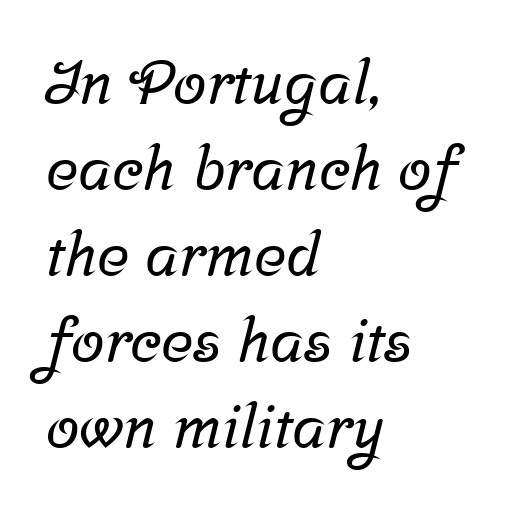
Q: Is the text underlined? A: No.
Q: How is the paragraph aligned? A: Left-aligned.
Q: Is the spacing between letters normal or unusually wide? A: Normal.
Q: Is the spacing between lines tight, normal or loose? A: Normal.
Q: Width (condensed, normal, or wide)? A: Normal.
Q: Stroke contrast? A: Low.
Q: x-height? A: Medium.
Q: Monospaced? A: No.
